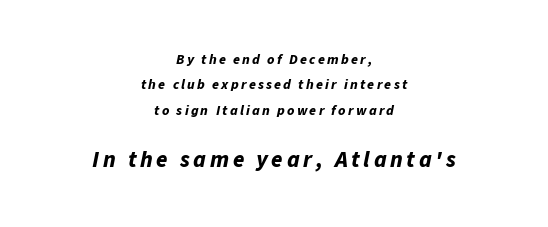
Q: Is the text bold? A: Yes.
Q: Is the text italic (slanted)? A: Yes, it leans right by about 11 degrees.
Q: Is the text underlined? A: No.
Q: How is the paragraph aligned? A: Centered.
Q: Which block of text is set in a larger size, the first (top) or the second (bottom)? A: The second (bottom) one.
